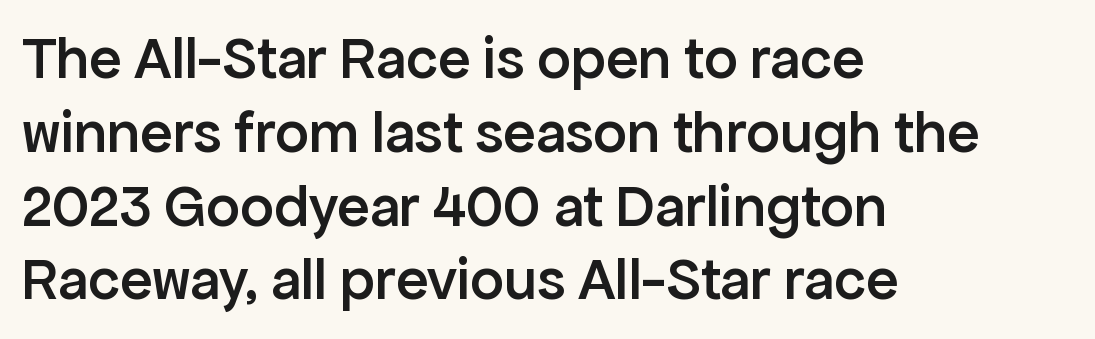
Visually the block forms a straight wall on the left and a jagged coastline on the right. You can tell from the bare stems that sans-serif type was used. Firm but not heavy-handed strokes: this text is semibold. A typesetter would call this proportional, since set widths differ per character. Vertical strokes here are truly vertical. Check the space under the baseline: it is left empty.
